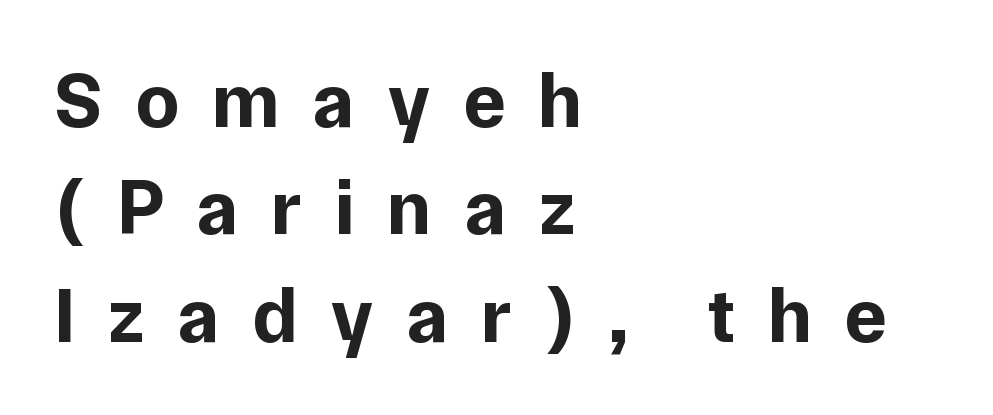
{"serif": "no", "italic": "no", "bold": "yes", "weight": "bold", "width": "normal", "stroke_contrast": "low", "x_height": "medium", "monospaced": "no", "underline": "no", "align": "left", "line_spacing": "normal", "line_spacing_ratio": 1.36, "letter_spacing": "wide", "letter_spacing_em": 0.41, "glyph_px": 79}
